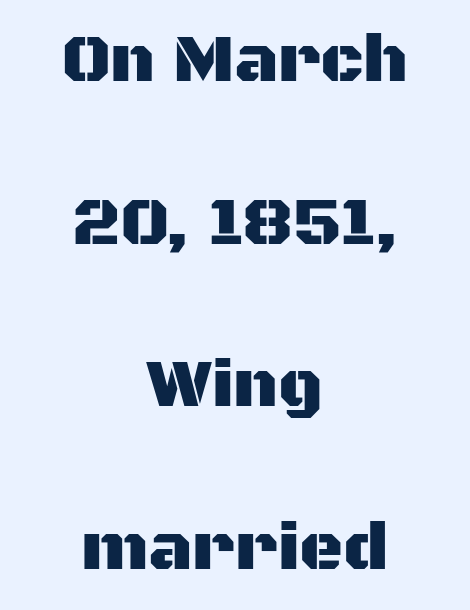
The vertical gap from one line to the next is large. Here the designer chose a conventional face with non-uniform glyph widths. Here the glyphs are tracked normally, forming tight word shapes. Teacher's note: observe the equal gaps on both sides — that is centered alignment.
